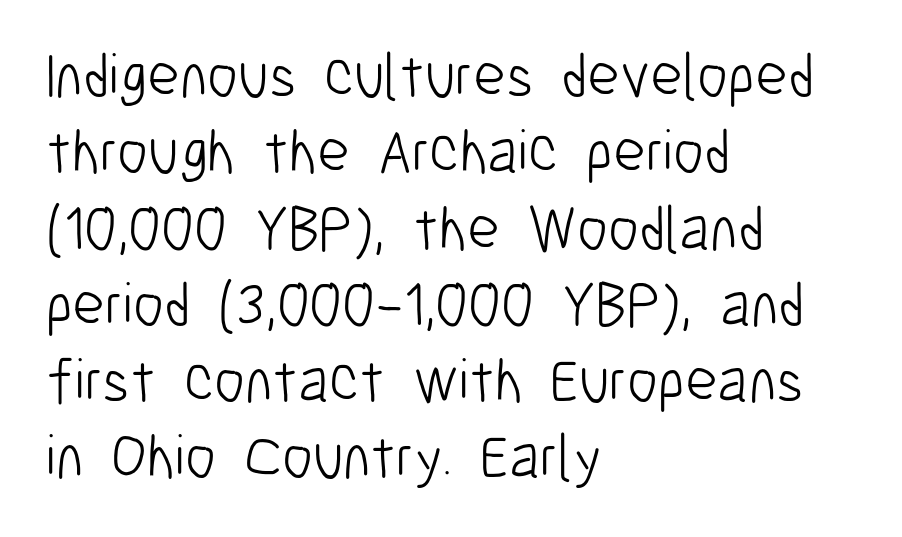
The image shows 62 px light, condensed sans-serif type, upright; set left-aligned, line spacing 1.23x, normal letter spacing, not underlined; low stroke contrast and a medium x-height.
